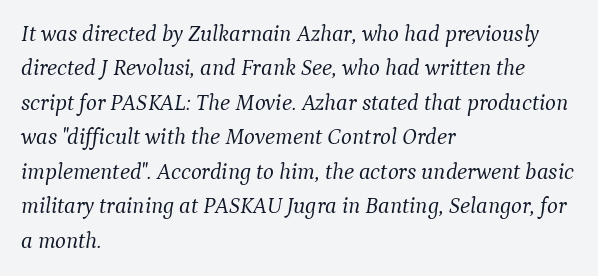
Q: Is the text bold? A: No.
Q: Is the text italic (slanted)? A: Yes, it leans right by about 9 degrees.
Q: Is the text underlined? A: No.
Q: How is the paragraph aligned? A: Left-aligned.
Q: Is the spacing between letters normal or unusually wide? A: Normal.
Q: Is the spacing between lines tight, normal or loose? A: Normal.
